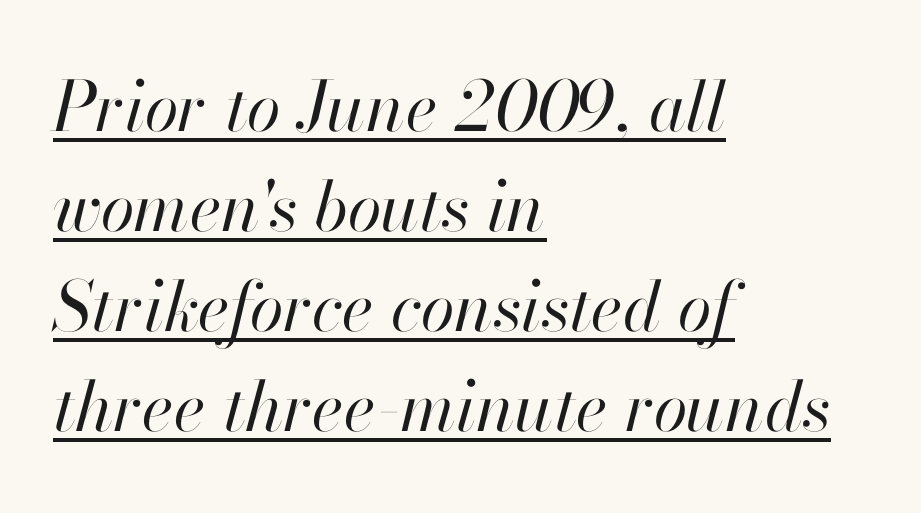
{"italic": "yes", "lean": "right", "slant_degrees": 13, "bold": "no", "weight": "regular", "width": "normal", "stroke_contrast": "high", "x_height": "small", "monospaced": "no", "underline": "yes", "align": "left", "line_spacing": "normal", "line_spacing_ratio": 1.45, "letter_spacing": "normal", "letter_spacing_em": 0.0, "glyph_px": 69}
